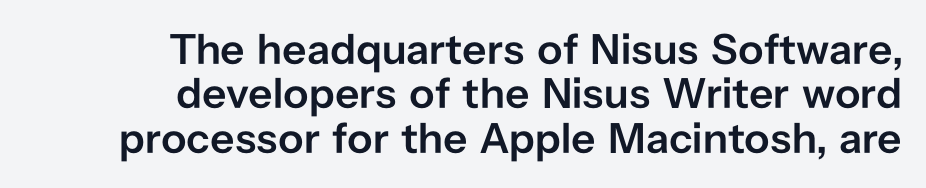
The image shows 43 px semibold sans-serif type, upright; set right-aligned, tight line spacing (1.03x), normal letter spacing, not underlined; low stroke contrast and a medium x-height.
